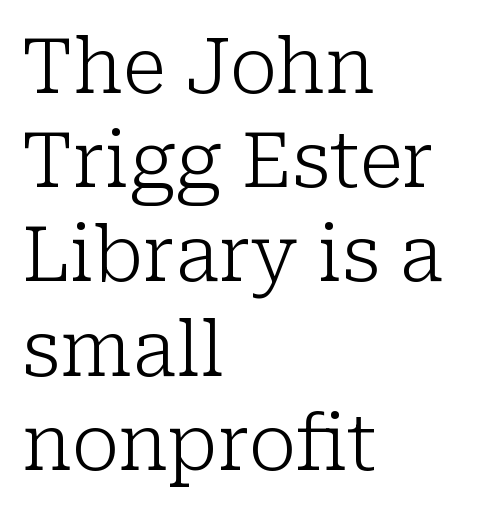
The passage is arranged the way most books set body copy — flush left. Proportional: the letters do not fall into vertical columns. Old-style or modern, the face here clearly has serifs. Does extra space separate the letters? No, they use regular spacing. Weight: in the light-to-regular range. The strip under each line holds only bare page.
